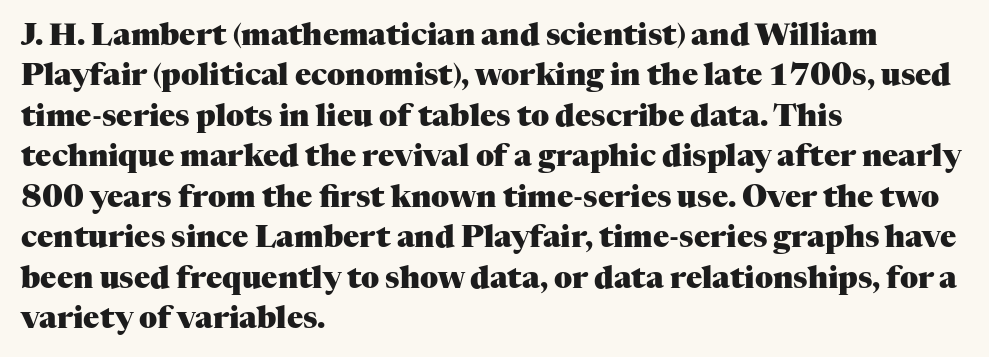
Only glyphs here, with clear space below each row. The vertical gap from one line to the next is medium. Think of a printed novel: that variable character pitch is what you see here. The typography opts for an upright posture over an oblique one.
